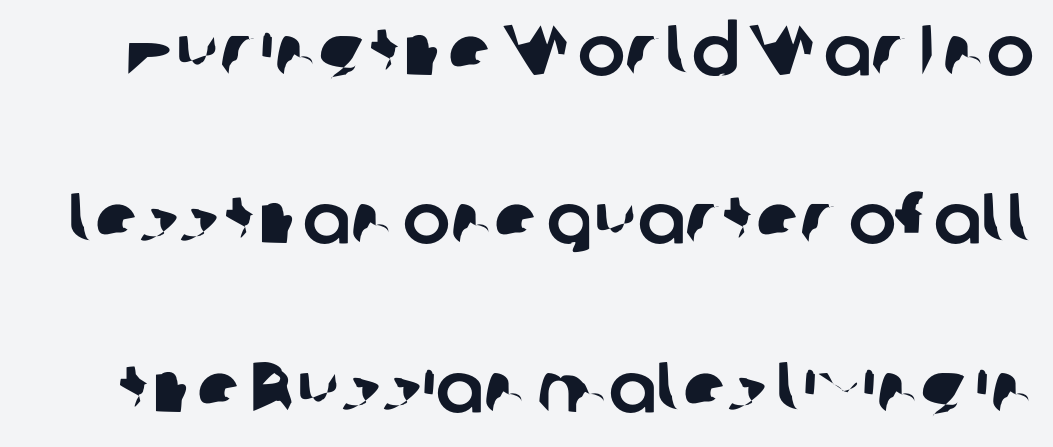
Q: Is the typeface a serif or a sans-serif typeface? A: Sans-serif.
Q: Is the text underlined? A: No.
Q: Is the spacing between letters normal or unusually wide? A: Normal.
Q: Is the spacing between lines tight, normal or loose? A: Loose.
Q: Width (condensed, normal, or wide)? A: Normal.
Q: Stroke contrast? A: Low.
Q: x-height? A: Medium.
Q: Monospaced? A: No.
